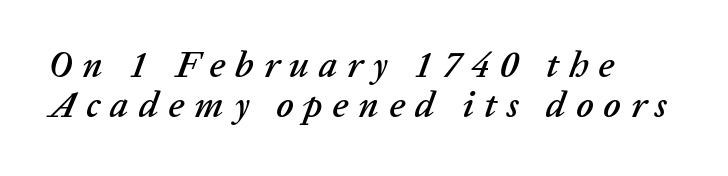
The image shows 37 px text type, italic (leaning right); set left-aligned, tight line spacing (1.08x), unusually wide letter spacing (+0.27 em), not underlined; low stroke contrast and a medium x-height.
